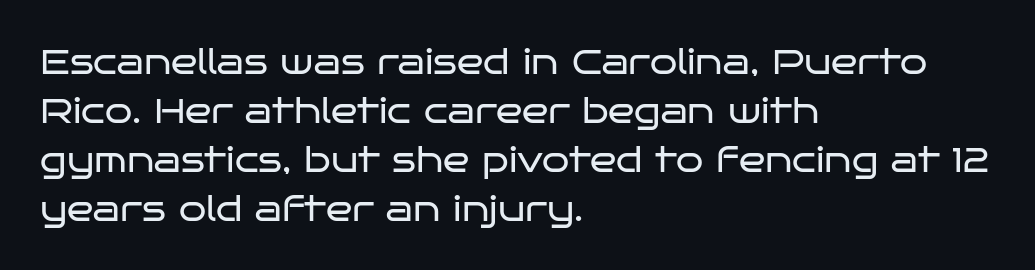
{"serif": "no", "italic": "no", "bold": "no", "weight": "regular", "width": "wide", "stroke_contrast": "low", "x_height": "large", "monospaced": "no", "underline": "no", "align": "left", "line_spacing": "normal", "line_spacing_ratio": 1.4, "letter_spacing": "normal", "letter_spacing_em": 0.0, "glyph_px": 35}
